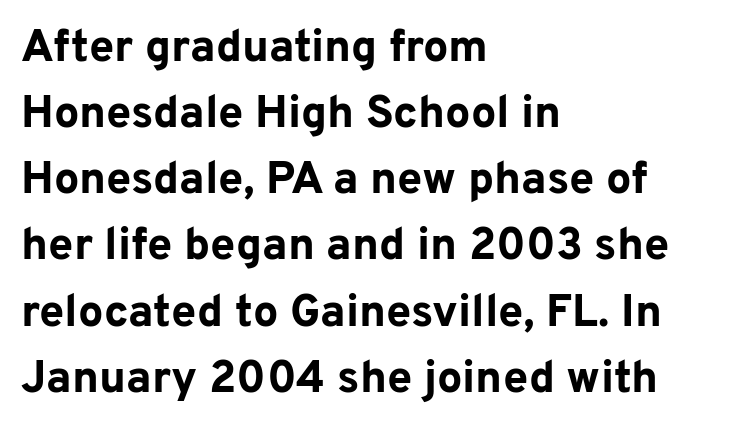
The image shows 45 px bold sans-serif type, upright; set left-aligned, normal line spacing (1.47x), normal letter spacing, not underlined; low stroke contrast and a medium x-height.
